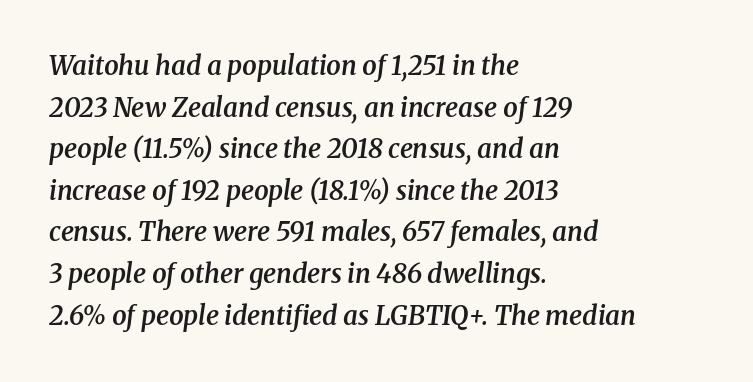
The image shows 26 px text type, italic (leaning right); set left-aligned, normal line spacing (1.6x), normal letter spacing, not underlined.
